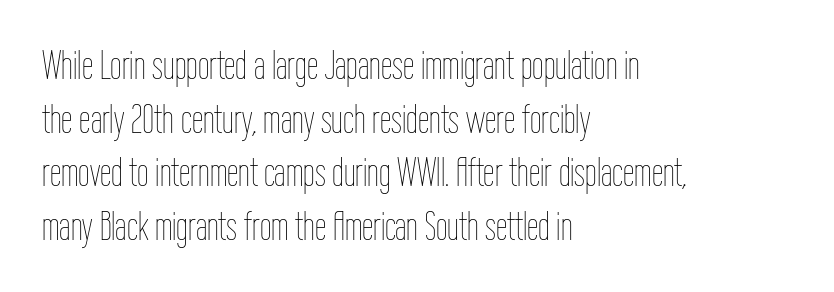
Varying glyph widths throughout — classic text-font behaviour. The letterforms sit at book weight or below. Is the letter spacing exaggerated? No — it looks like the ordinary default. It's the straight-up-and-down kind of type.
